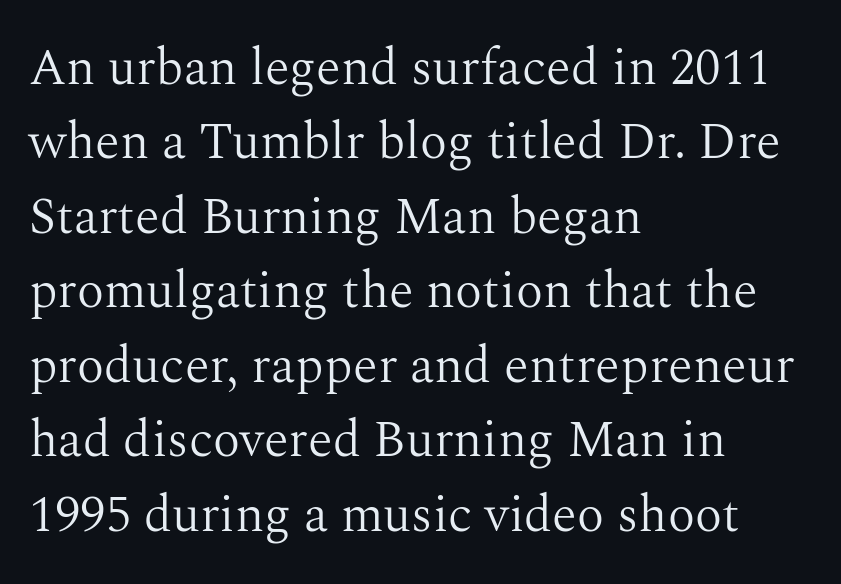
{"serif": "yes", "italic": "no", "bold": "no", "weight": "light", "width": "normal", "stroke_contrast": "medium", "x_height": "medium", "monospaced": "no", "underline": "no", "align": "left", "line_spacing": "normal", "line_spacing_ratio": 1.46, "letter_spacing": "normal", "letter_spacing_em": 0.0, "glyph_px": 51}
